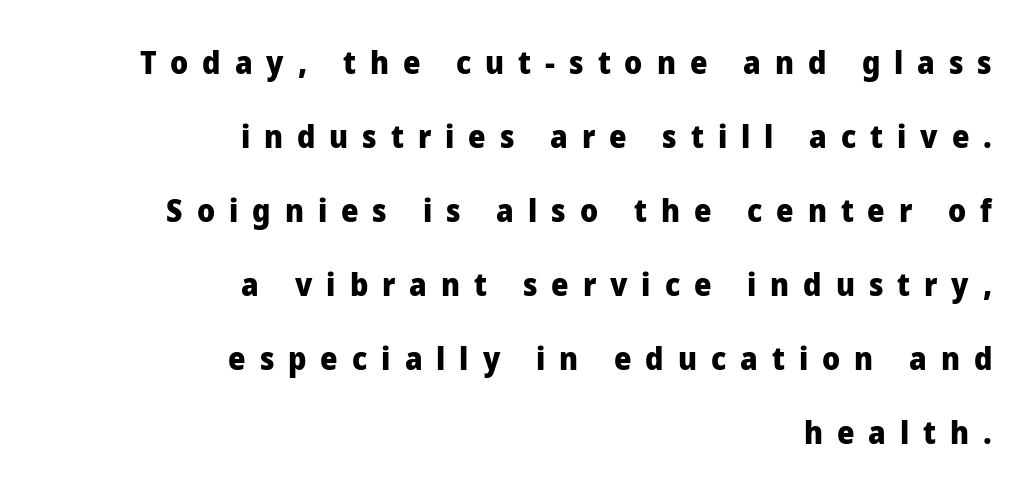
{"serif": "no", "italic": "no", "bold": "yes", "weight": "heavy", "width": "normal", "stroke_contrast": "low", "x_height": "medium", "monospaced": "no", "underline": "no", "align": "right", "line_spacing": "loose", "line_spacing_ratio": 2.39, "letter_spacing": "wide", "letter_spacing_em": 0.45, "glyph_px": 31}
